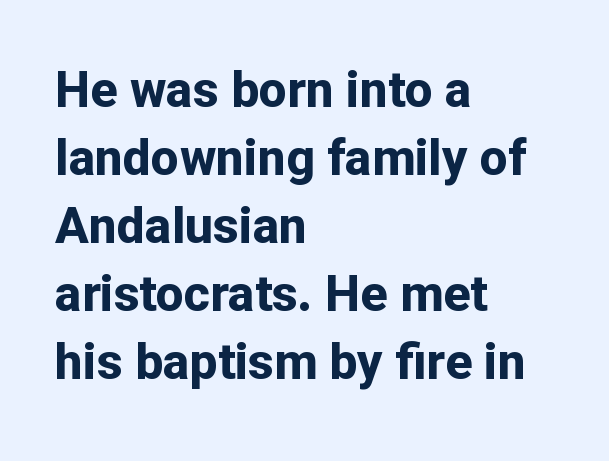
Q: Is the text bold? A: Yes.
Q: Is the text italic (slanted)? A: No, it is upright.
Q: Is the typeface a serif or a sans-serif typeface? A: Sans-serif.
Q: Is the text underlined? A: No.
Q: How is the paragraph aligned? A: Left-aligned.
Q: Is the spacing between letters normal or unusually wide? A: Normal.
Q: Is the spacing between lines tight, normal or loose? A: Normal.
Q: Width (condensed, normal, or wide)? A: Normal.
Q: Stroke contrast? A: Low.
Q: x-height? A: Medium.
Q: Monospaced? A: No.
